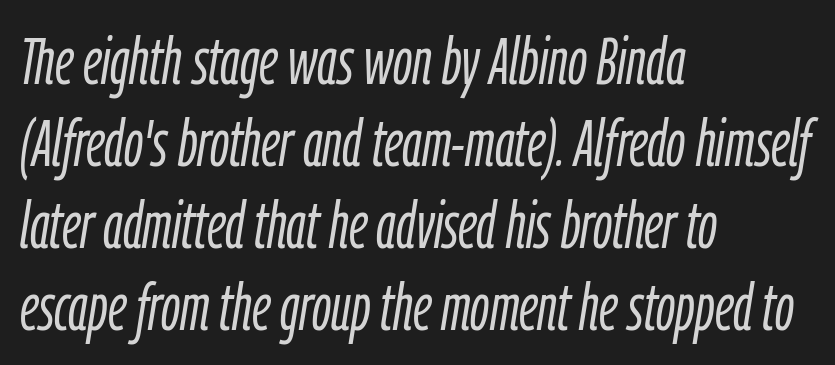
The glyphs are unaccompanied by any horizontal stroke below them. Caption: face not bold, strokes unweighted. The lettering tilts uniformly, giving the passage an italic look. Every row of glyphs begins at an identical x-position on the left.
